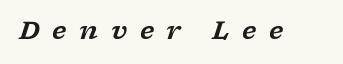
Q: Is the text italic (slanted)? A: Yes, it leans right by about 17 degrees.
Q: Is the text underlined? A: No.
Q: Is the spacing between letters normal or unusually wide? A: Unusually wide.
